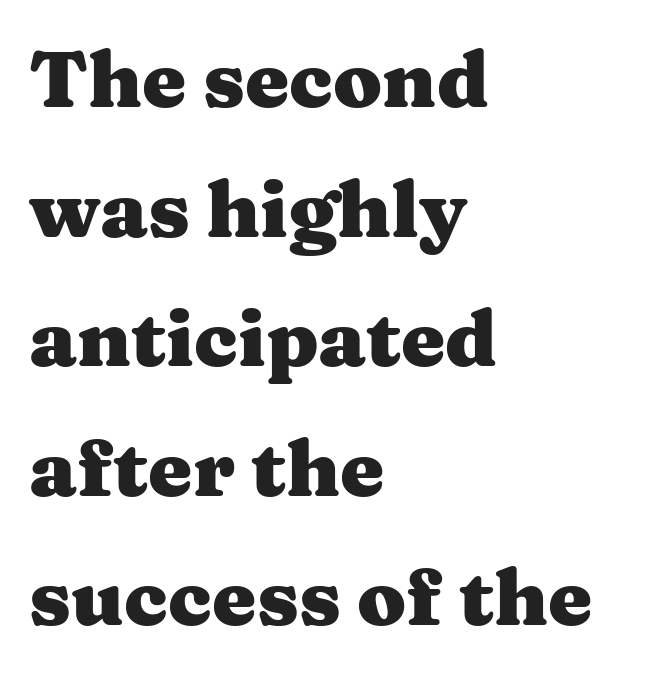
Q: Is the text bold? A: Yes.
Q: Is the text italic (slanted)? A: No, it is upright.
Q: Is the typeface a serif or a sans-serif typeface? A: Serif.
Q: Is the text underlined? A: No.
Q: How is the paragraph aligned? A: Left-aligned.
Q: Is the spacing between letters normal or unusually wide? A: Normal.
Q: Is the spacing between lines tight, normal or loose? A: Normal.
Q: Width (condensed, normal, or wide)? A: Wide.
Q: Stroke contrast? A: Medium.
Q: x-height? A: Medium.
Q: Monospaced? A: No.
